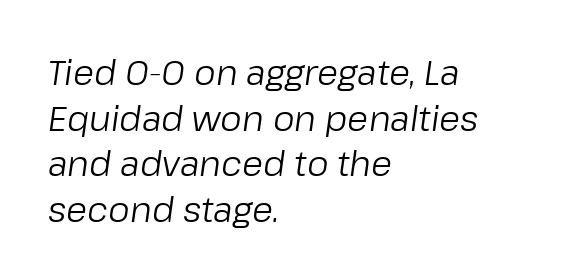
The image shows 34 px regular-weight type, italic (leaning right); set left-aligned, normal line spacing (1.34x), normal letter spacing, not underlined; low stroke contrast and a medium x-height.
